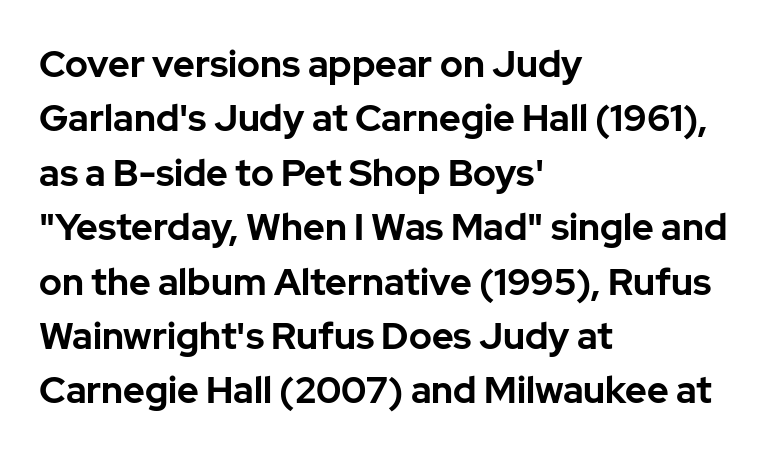
Spacing verdict: proportional, widths tailored to each character. A typesetter would call this zero additional tracking. How heavy is the stroke? Heavy — this is a bold. Compared with a centered layout, this one pins lines to the left instead.
